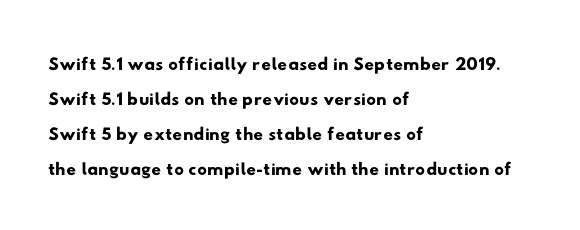
The ragged edge is on the right, which tells us the setting is flush left. Caption: standard tracking, unaltered. Each row of text sits above clean, open space. The passage shown stacks its lines at a standard gap.
